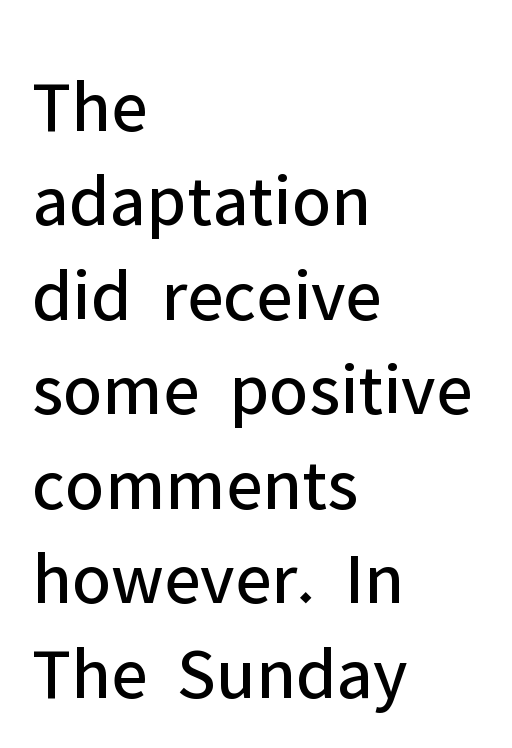
Q: Is the text bold? A: No.
Q: Is the text italic (slanted)? A: No, it is upright.
Q: Is the typeface a serif or a sans-serif typeface? A: Sans-serif.
Q: Is the text underlined? A: No.
Q: How is the paragraph aligned? A: Left-aligned.
Q: Is the spacing between letters normal or unusually wide? A: Normal.
Q: Is the spacing between lines tight, normal or loose? A: Normal.
Q: Width (condensed, normal, or wide)? A: Normal.
Q: Stroke contrast? A: Low.
Q: x-height? A: Medium.
Q: Monospaced? A: No.
